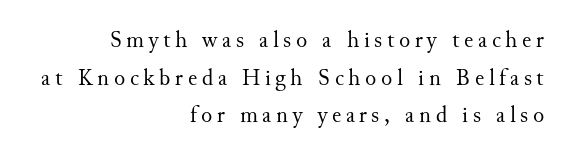
This sample uses an upright cut, with every glyph sitting square on the baseline. Layout note: lines flush right. The passage shown stacks its lines at a standard gap. Glance below the letters and you will spot only blank space.
